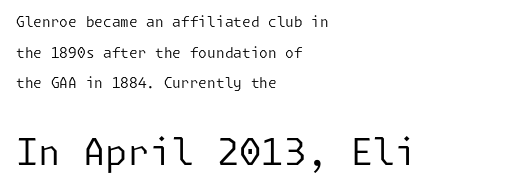
{"serif": "no", "italic": "no", "bold": "no", "weight": "regular", "width": "normal", "stroke_contrast": "low", "x_height": "medium", "underline": "no", "align": "left", "line_spacing": "loose", "line_spacing_ratio": 2.18, "letter_spacing": "normal", "letter_spacing_em": 0.0, "larger_block": "second", "size_ratio": 2.57, "glyph_px": 36}
